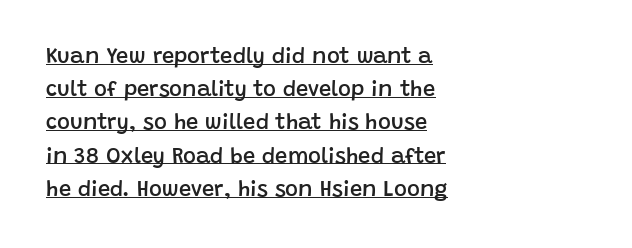
A baseline rule has been typeset under these characters. The letters stand upright; this is a roman face. The line texture is even and compact thanks to regular tracking. Normally led — the rows are evenly, conventionally spaced.
